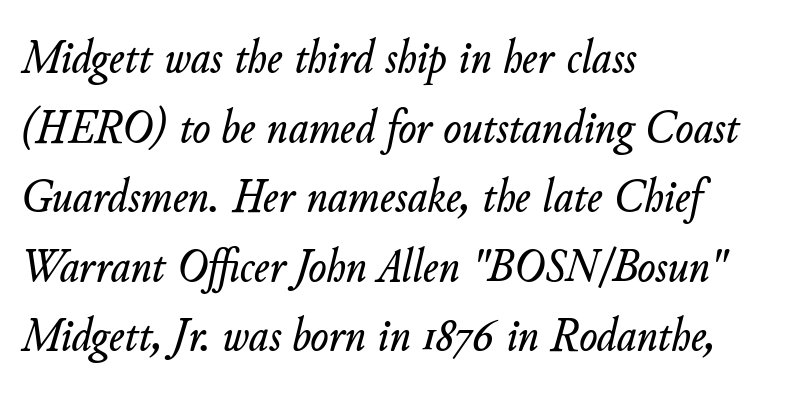
{"italic": "yes", "lean": "right", "slant_degrees": 11, "width": "normal", "stroke_contrast": "low", "x_height": "small", "monospaced": "no", "underline": "no", "align": "left", "line_spacing": "normal", "line_spacing_ratio": 1.45, "letter_spacing": "normal", "letter_spacing_em": 0.0, "glyph_px": 48}
